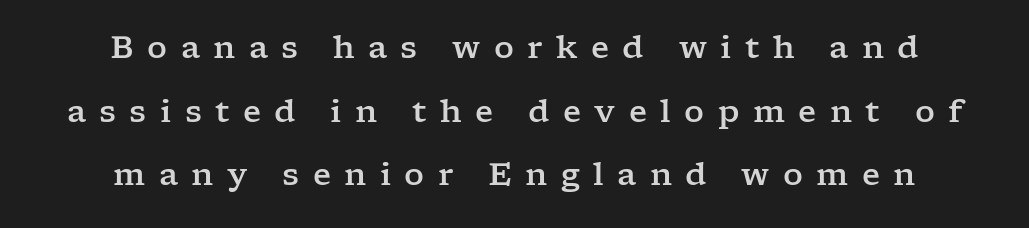
Someone cranked the tracking dial way up on this one. The axis of the letterforms is exactly vertical. Only glyphs here, with clear space below each row. Typographically, this falls in the serif category. Notice how the passage keeps no hard edge, just a central spine.
